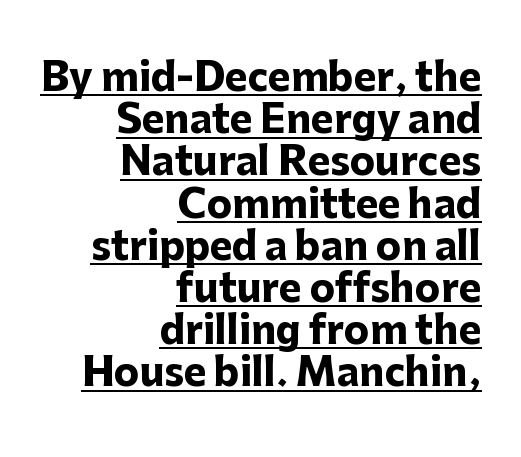
A typesetter would call this proportional, since set widths differ per character. Summary of vertical rhythm: compact, with narrow interline spacing. When letters stand straight like this, we call the style roman or upright. The rendering shows plain stroke endings on the letterforms — a sans-serif design.
